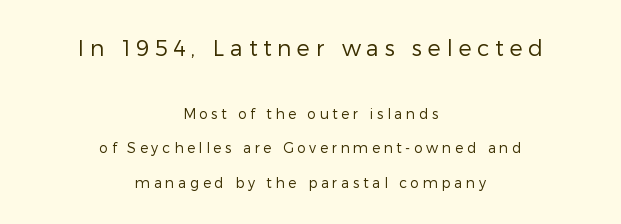
Neither beginnings nor endings align; midpoints do. The strip under each line holds only bare page. This sample uses an upright cut, with every glyph sitting square on the baseline. Caption: expanded tracking, letters set apart.
